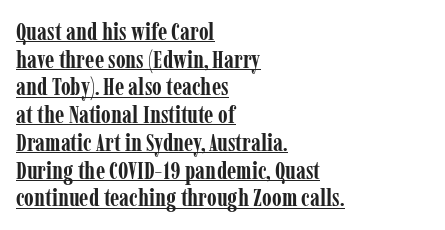
The image shows 25 px bold type, upright; set left-aligned, tight line spacing (1.11x), normal letter spacing, underlined.
